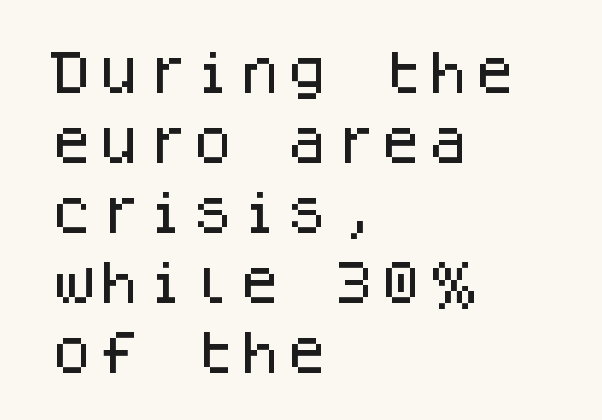
{"serif": "no", "italic": "no", "width": "normal", "stroke_contrast": "low", "x_height": "large", "monospaced": "yes", "underline": "no", "align": "left", "line_spacing": "normal", "line_spacing_ratio": 1.49, "letter_spacing": "normal", "letter_spacing_em": 0.0, "glyph_px": 47}
